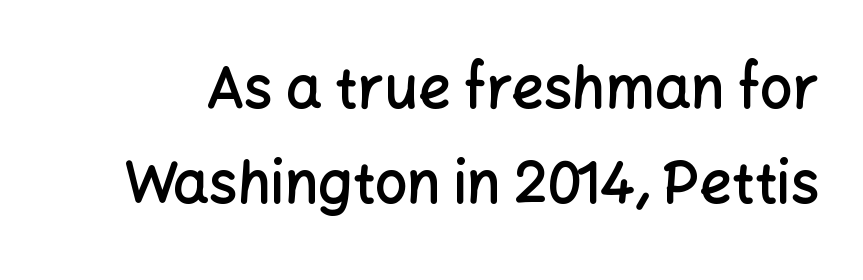
{"serif": "no", "italic": "no", "bold": "semi", "weight": "semibold", "width": "normal", "stroke_contrast": "low", "x_height": "medium", "monospaced": "no", "underline": "no", "line_spacing": "normal", "line_spacing_ratio": 1.67, "letter_spacing": "normal", "letter_spacing_em": 0.0, "glyph_px": 57}
